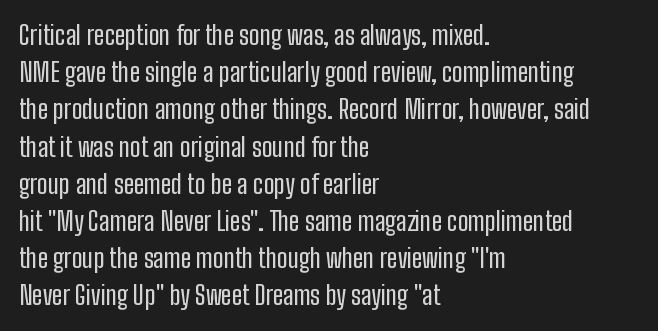
The image shows 26 px text type, upright; set left-aligned, normal line spacing (1.43x), normal letter spacing, not underlined.
